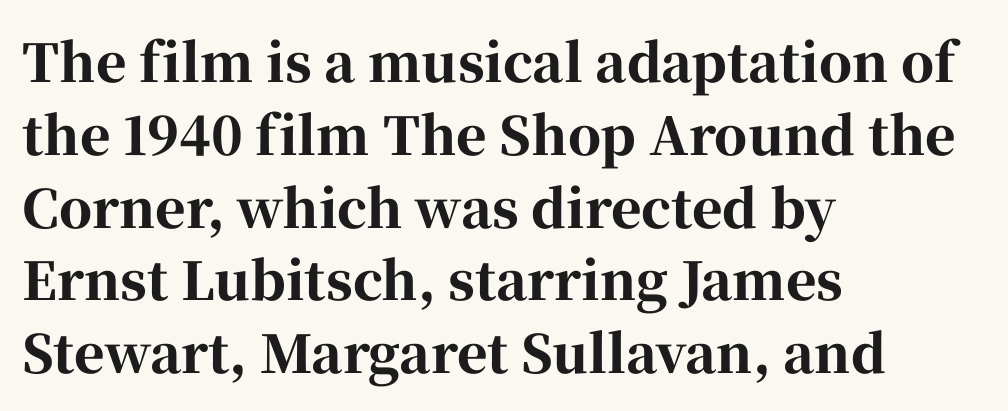
Inter-character spacing is left at the font's built-in metrics. The gap between lines stays unmarked. No italicization has been applied; the sample stays upright. The letters advance in unequal steps, a hallmark of proportional type. These lines are set flush left with a ragged right edge. Is the type bold? Yes — the strokes are clearly thick and heavy.
